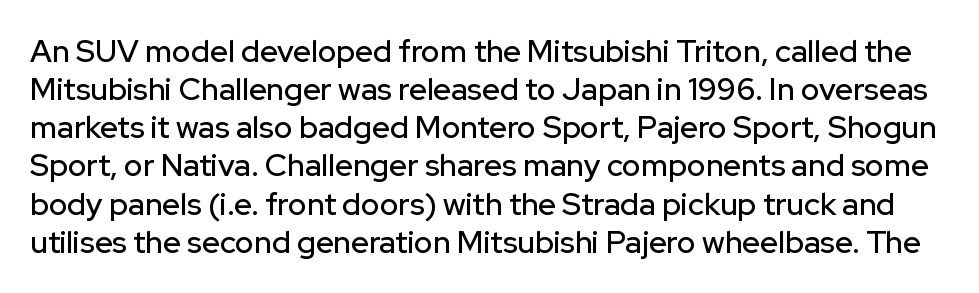
Proportional: the letters do not fall into vertical columns. Does the lettering tilt? It doesn't — this is upright. The specimen omits any rule beneath the text block's lines. How are the letters spaced? Ordinarily, with no added tracking.
